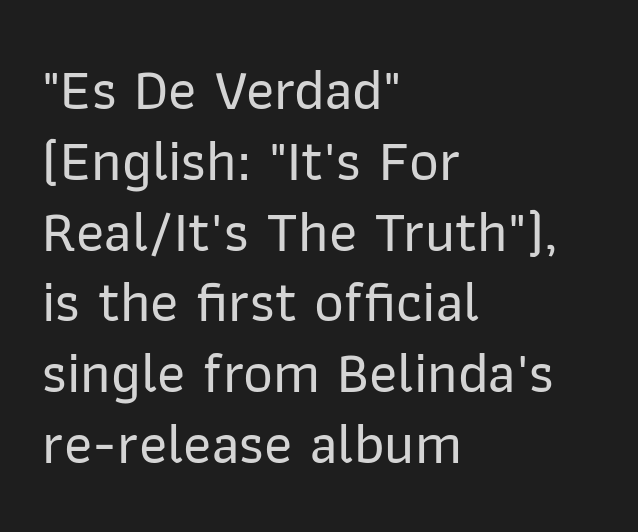
The image shows 58 px sans-serif type, upright; set left-aligned, line spacing 1.22x, normal letter spacing, not underlined; low stroke contrast and a medium x-height.
